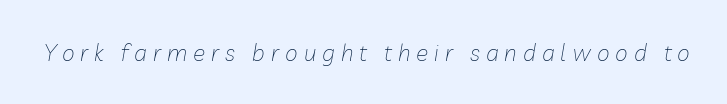
The image shows 23 px text type, italic (leaning right); set unusually wide letter spacing (+0.26 em), not underlined.
